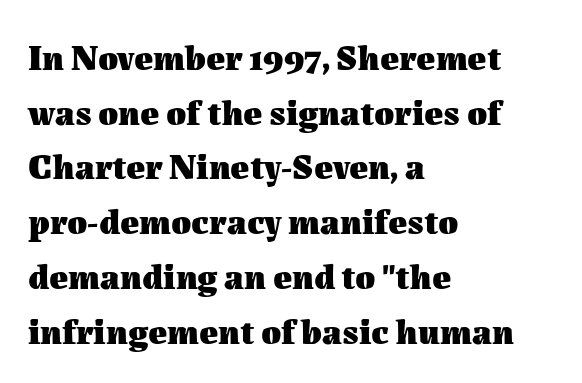
Every letter is thick-stroked: bold, no question. The block of text has a typical density, with ordinary space between rows. It's the straight-up-and-down kind of type. The face used here is proportionally spaced, like ordinary book or web type.
